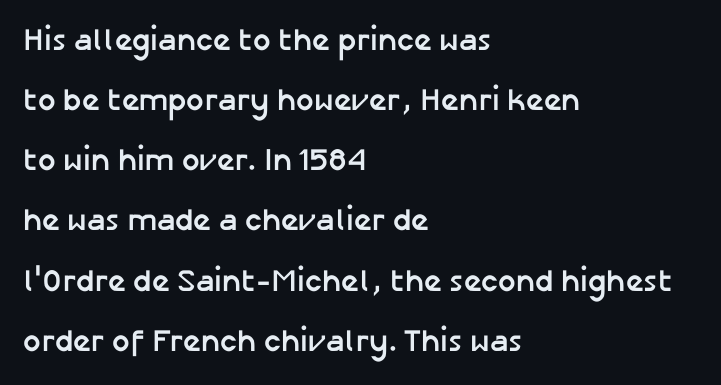
Between one letter and the next there's only the usual sliver of space. In terms of letterform style, serifs are entirely absent. Caption: multi-line text, flush left, ragged right. Notice how the stems are strictly vertical — no italics here. Spacing verdict: proportional, widths tailored to each character.
